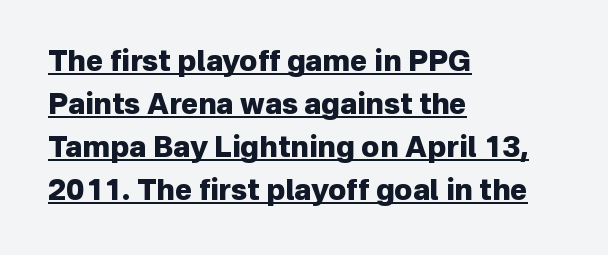
Q: Is the text bold? A: Yes.
Q: Is the text italic (slanted)? A: No, it is upright.
Q: Is the typeface a serif or a sans-serif typeface? A: Sans-serif.
Q: Is the text underlined? A: Yes.
Q: How is the paragraph aligned? A: Left-aligned.
Q: Is the spacing between letters normal or unusually wide? A: Normal.
Q: Is the spacing between lines tight, normal or loose? A: Normal.
Q: Width (condensed, normal, or wide)? A: Normal.
Q: Stroke contrast? A: Low.
Q: x-height? A: Medium.
Q: Monospaced? A: No.
